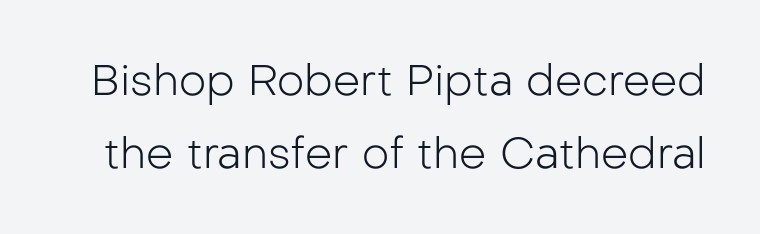
The image shows 43 px light sans-serif type, upright; set normal line spacing (1.69x), normal letter spacing, not underlined; low stroke contrast and a medium x-height.
